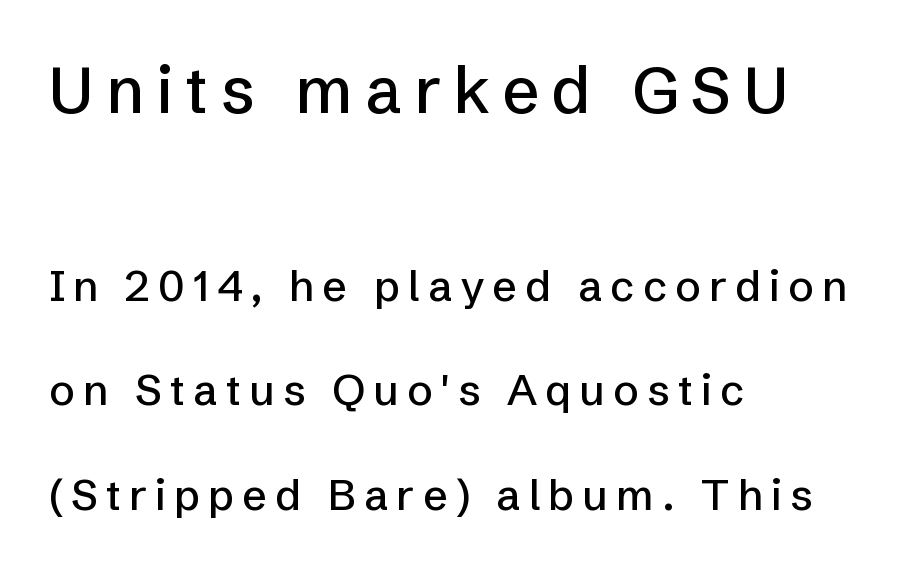
I'd call this a sans setting — the letters go barefoot. Spacing verdict: proportional, widths tailored to each character. The leading is generous, giving the passage an open texture. The initial chunk of copy outweighs the following chunk in type size.
